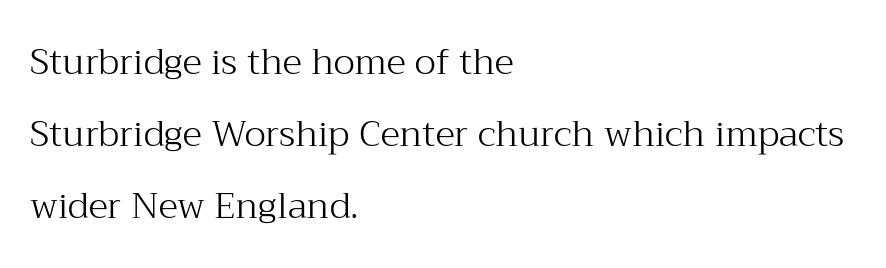
Q: Is the text bold? A: No.
Q: Is the text italic (slanted)? A: No, it is upright.
Q: Is the typeface a serif or a sans-serif typeface? A: Serif.
Q: Is the text underlined? A: No.
Q: How is the paragraph aligned? A: Left-aligned.
Q: Is the spacing between letters normal or unusually wide? A: Normal.
Q: Is the spacing between lines tight, normal or loose? A: Loose.
Q: Width (condensed, normal, or wide)? A: Normal.
Q: Stroke contrast? A: Medium.
Q: x-height? A: Medium.
Q: Monospaced? A: No.
